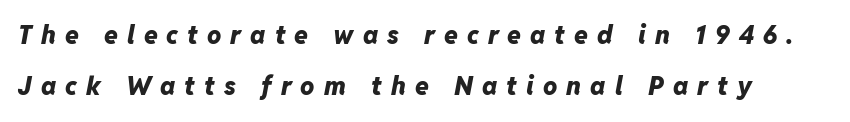
Q: Is the text bold? A: Yes.
Q: Is the text italic (slanted)? A: Yes, it leans right by about 11 degrees.
Q: Is the text underlined? A: No.
Q: Is the spacing between letters normal or unusually wide? A: Unusually wide.
Q: Is the spacing between lines tight, normal or loose? A: Loose.
